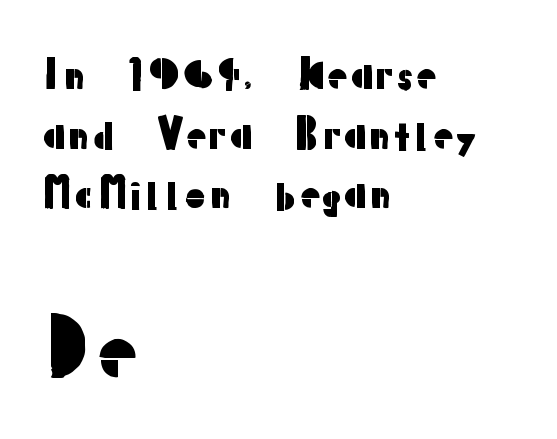
Q: Is the text italic (slanted)? A: No, it is upright.
Q: Is the typeface a serif or a sans-serif typeface? A: Sans-serif.
Q: Is the text underlined? A: No.
Q: How is the paragraph aligned? A: Left-aligned.
Q: Is the spacing between letters normal or unusually wide? A: Normal.
Q: Is the spacing between lines tight, normal or loose? A: Normal.
Q: Which block of text is set in a larger size, the first (top) or the second (bottom)? A: The second (bottom) one.
Q: Width (condensed, normal, or wide)? A: Normal.
Q: Stroke contrast? A: Low.
Q: x-height? A: Medium.
Q: Monospaced? A: No.
